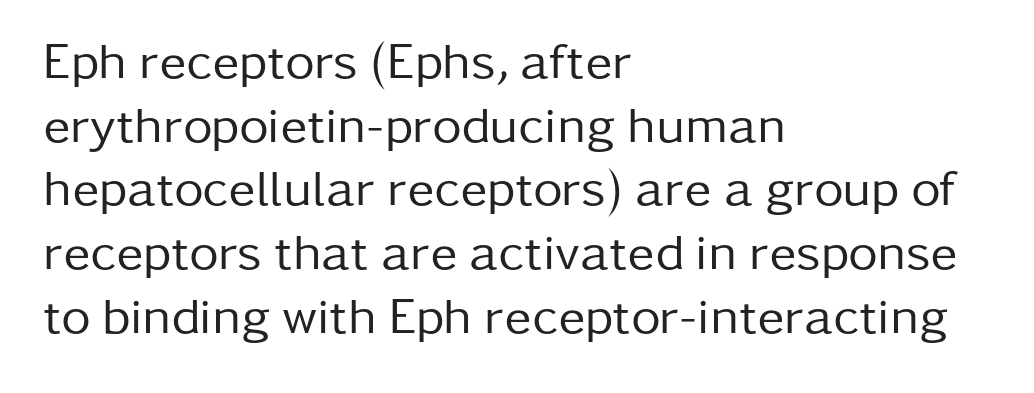
A classic flush-left, rag-right setting is used for this passage. Vertically, the passage feels balanced, rows spaced as you'd expect. Does the type have serifs? No, each stem ends abruptly. The type is set solid horizontally, with unmodified tracking. The foot of each line stays bare and open.
